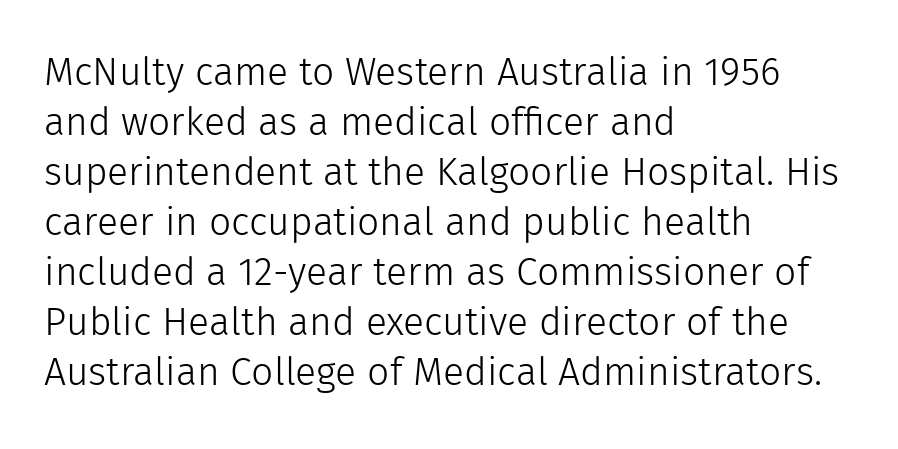
A student would call this left alignment; a typographer would say flush left, rag right. Honestly, the row spacing looks completely unremarkable. Vertical strokes here are truly vertical. No feet cap the strokes, marking this as sans-serif type. Descenders hang freely into open space. No heavy texture on the line: the type isn't bold.
